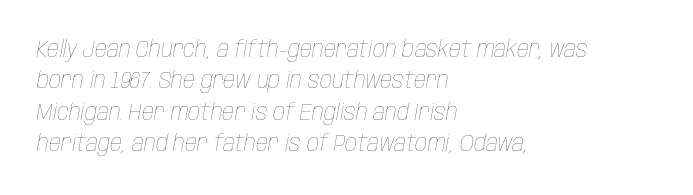
Is there much room between lines? A standard amount, neither cramped nor airy. Stem width sits at or under what a default text font uses. Line beginnings align vertically; line endings do not. An italicized treatment has been applied to the whole sample. Here the glyphs are tracked normally, forming tight word shapes.
